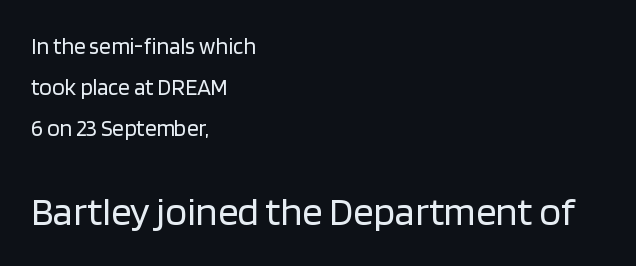
{"serif": "no", "italic": "no", "bold": "no", "weight": "regular", "width": "normal", "stroke_contrast": "low", "x_height": "large", "monospaced": "no", "underline": "no", "align": "left", "line_spacing_ratio": 1.78, "letter_spacing": "normal", "letter_spacing_em": 0.0, "larger_block": "second", "size_ratio": 1.74, "glyph_px": 40}
